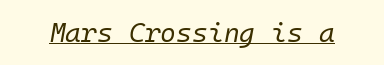
{"italic": "yes", "lean": "right", "slant_degrees": 10, "bold": "no", "underline": "yes", "letter_spacing": "normal", "letter_spacing_em": 0.0, "glyph_px": 27}
